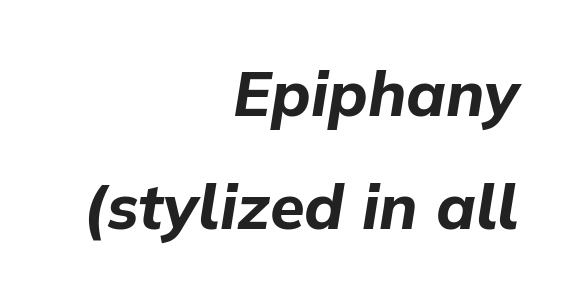
Q: Is the text bold? A: Yes.
Q: Is the text italic (slanted)? A: Yes, it leans right by about 9 degrees.
Q: Is the text underlined? A: No.
Q: How is the paragraph aligned? A: Right-aligned.
Q: Is the spacing between letters normal or unusually wide? A: Normal.
Q: Width (condensed, normal, or wide)? A: Normal.
Q: Stroke contrast? A: Low.
Q: x-height? A: Medium.
Q: Monospaced? A: No.
